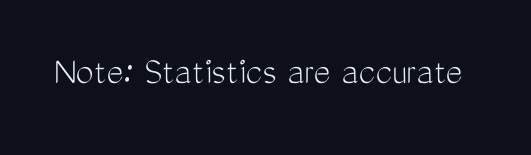
Q: Is the text bold? A: No.
Q: Is the text italic (slanted)? A: No, it is upright.
Q: Is the typeface a serif or a sans-serif typeface? A: Sans-serif.
Q: Is the text underlined? A: No.
Q: Is the spacing between letters normal or unusually wide? A: Normal.
Q: Width (condensed, normal, or wide)? A: Condensed.
Q: Stroke contrast? A: Medium.
Q: x-height? A: Medium.
Q: Monospaced? A: No.
